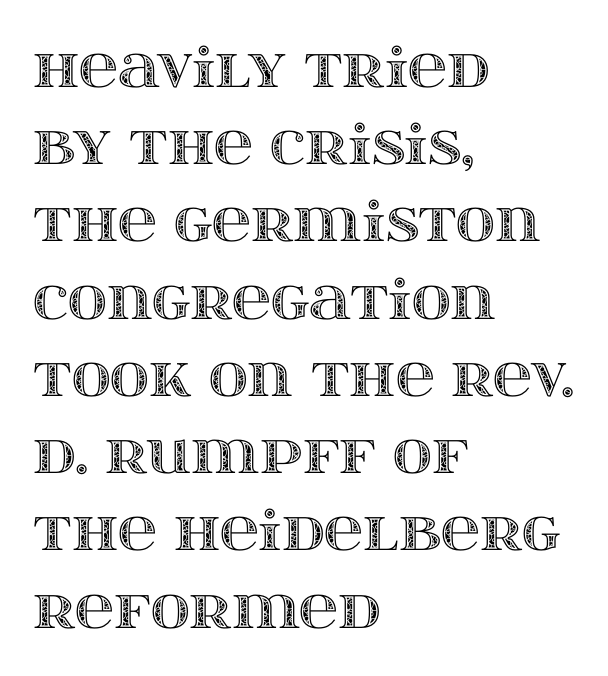
The image shows 54 px wide type, upright; set left-aligned, normal line spacing (1.43x), normal letter spacing, not underlined; a large x-height.
